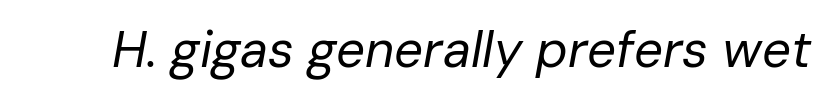
{"italic": "yes", "lean": "right", "slant_degrees": 10, "bold": "no", "weight": "regular", "width": "normal", "stroke_contrast": "low", "x_height": "medium", "monospaced": "no", "underline": "no", "letter_spacing": "normal", "letter_spacing_em": 0.0, "glyph_px": 51}
